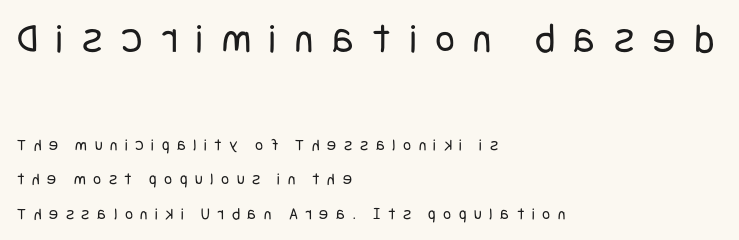
{"serif": "no", "italic": "no", "bold": "no", "weight": "regular", "width": "condensed", "stroke_contrast": "low", "x_height": "large", "underline": "no", "align": "left", "line_spacing": "loose", "line_spacing_ratio": 2.03, "letter_spacing": "wide", "letter_spacing_em": 0.45, "larger_block": "first", "size_ratio": 2.47, "glyph_px": 42}
